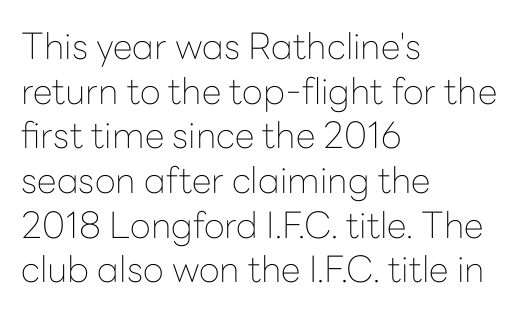
Bare-footed words on every line. This sample uses plain, unmodified letter spacing. Alignment: flush left. Characters remain perfectly vertical along every line.
